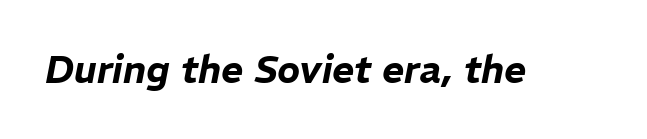
Slanted lettering throughout. The gaps between neighbouring characters are ordinary and unremarkable. Lines of text with bare space underneath. Is this a fixed-width face? No — the glyphs have proportional, varying widths.
